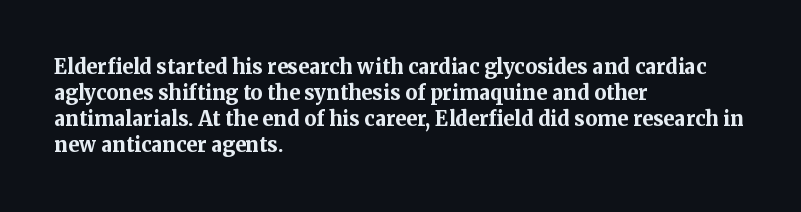
Q: Is the text bold? A: Yes.
Q: Is the text italic (slanted)? A: No, it is upright.
Q: Is the text underlined? A: No.
Q: How is the paragraph aligned? A: Left-aligned.
Q: Is the spacing between letters normal or unusually wide? A: Normal.
Q: Is the spacing between lines tight, normal or loose? A: Normal.
